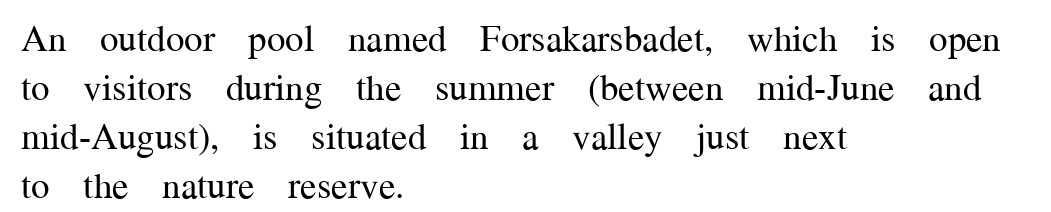
The image shows 37 px regular-weight serif type, upright; set left-aligned, normal line spacing (1.32x), normal letter spacing, not underlined; medium stroke contrast and a medium x-height.
